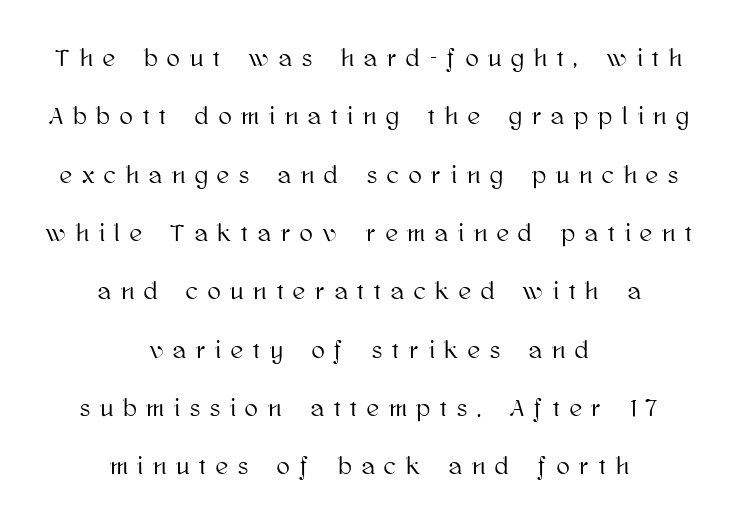
The image shows 24 px text type, upright; set centered, loose line spacing (2.43x), unusually wide letter spacing (+0.42 em), not underlined.
